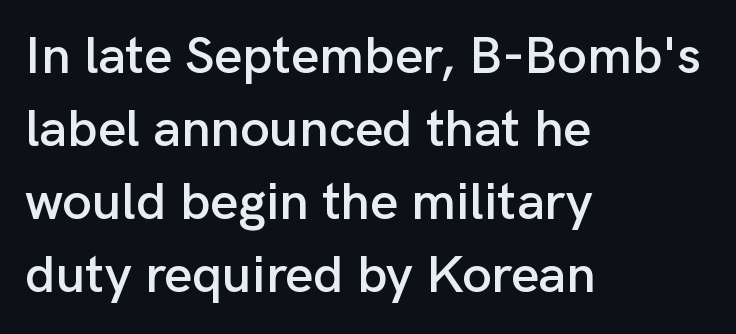
The image shows 53 px sans-serif type, upright; set left-aligned, normal line spacing (1.38x), normal letter spacing, not underlined; low stroke contrast and a medium x-height.
